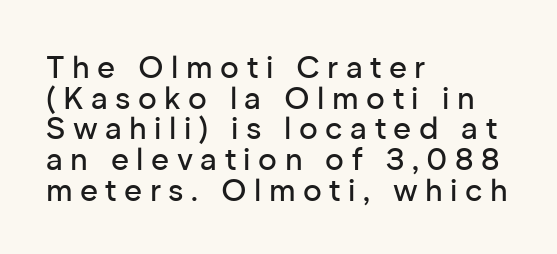
This sample uses an upright cut, with every glyph sitting square on the baseline. One-word summary of the alignment: left. Unlike a traditional serif, this face leaves its strokes unadorned. Here the designer chose a conventional face with non-uniform glyph widths. What's the leading like? Squeezed, with rows nearly overlapping. Glyph-to-glyph distance is far greater than everyday printed text.
